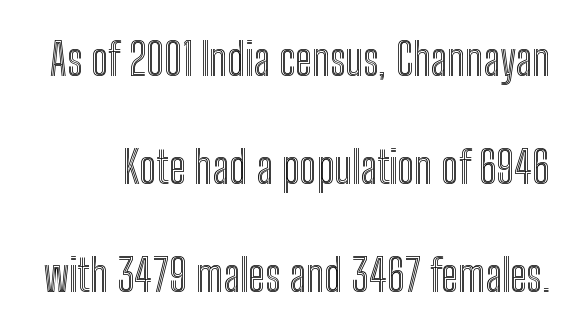
Does extra space separate the letters? No, they use regular spacing. The passage shown is typed in a proportional face where columns would drift. Check the space under the baseline: it is left empty. Leading is clearly above the norm, producing a sparse column.
